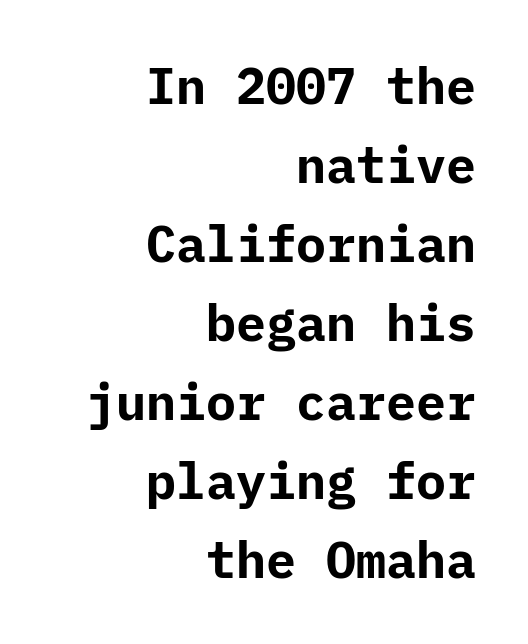
Words float on clear page, feet unadorned. The face used here is a sans, in the tradition of grotesques and geometrics. Plenty of ink on the page — the face is bold. Successive baselines arrive at the customary interval. A flush-right, rag-left setting is used for this passage. Posture: vertical.
